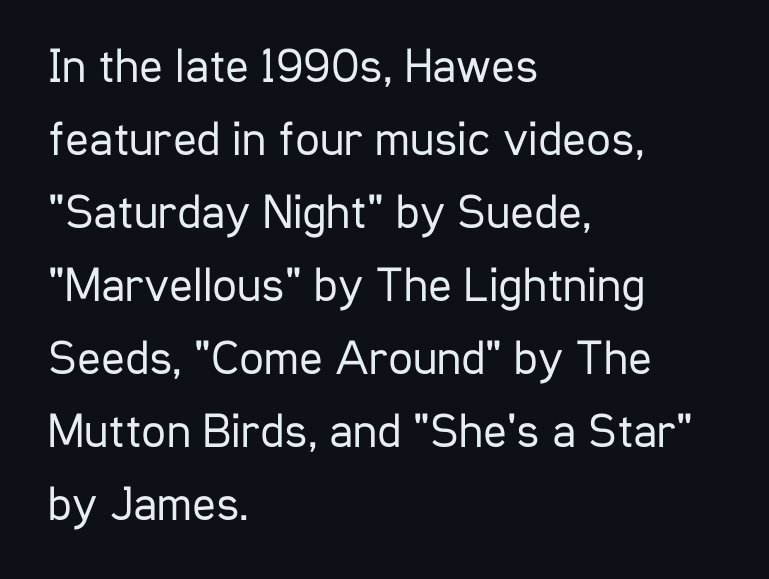
{"serif": "no", "italic": "no", "bold": "no", "weight": "regular", "width": "condensed", "stroke_contrast": "low", "x_height": "medium", "monospaced": "no", "underline": "no", "align": "left", "line_spacing": "normal", "line_spacing_ratio": 1.49, "letter_spacing": "normal", "letter_spacing_em": 0.0, "glyph_px": 49}
